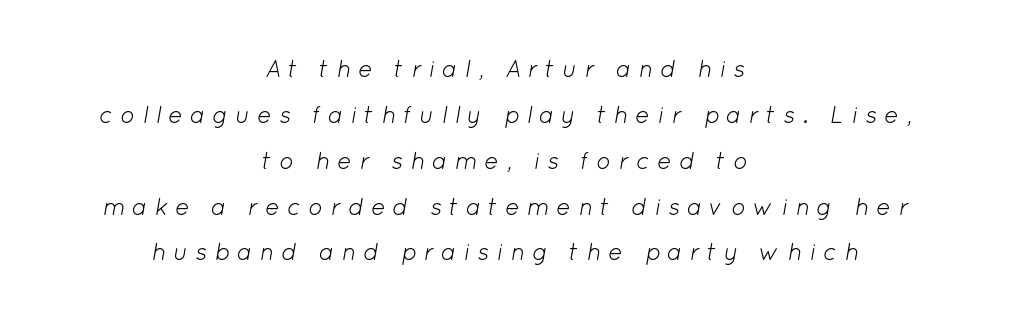
{"italic": "yes", "lean": "right", "slant_degrees": 12, "bold": "no", "underline": "no", "align": "center", "line_spacing": "loose", "line_spacing_ratio": 1.91, "letter_spacing": "wide", "letter_spacing_em": 0.3, "glyph_px": 24}
